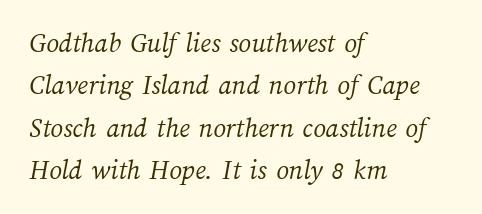
Q: Is the text bold? A: No.
Q: Is the text underlined? A: No.
Q: How is the paragraph aligned? A: Left-aligned.
Q: Is the spacing between letters normal or unusually wide? A: Normal.
Q: Is the spacing between lines tight, normal or loose? A: Normal.
Q: Width (condensed, normal, or wide)? A: Normal.
Q: Stroke contrast? A: Medium.
Q: x-height? A: Medium.
Q: Monospaced? A: No.
